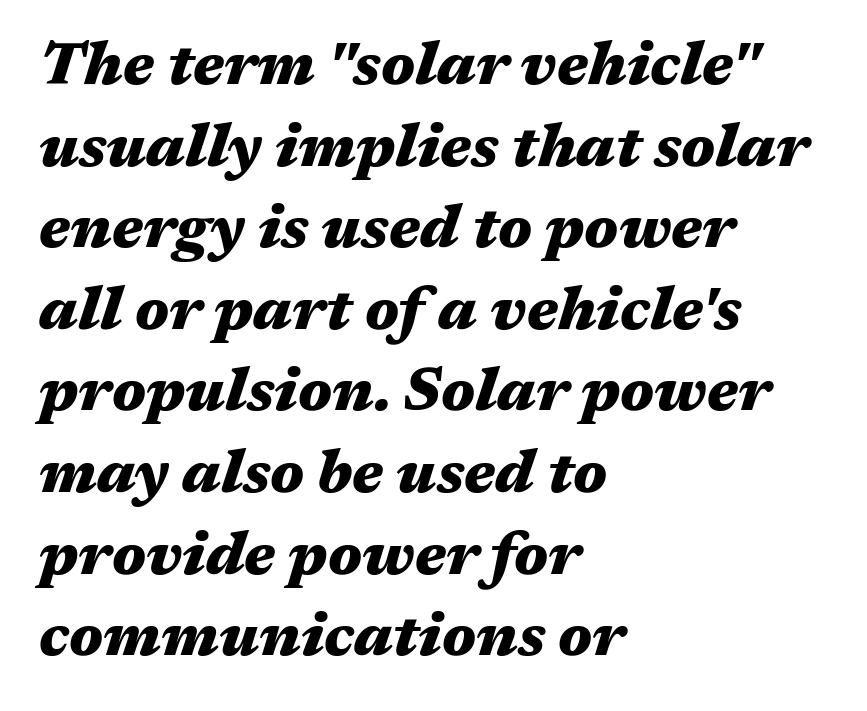
The image shows 60 px heavy, wide type, italic (leaning right); set left-aligned, normal line spacing (1.36x), normal letter spacing, not underlined; medium stroke contrast and a medium x-height.
